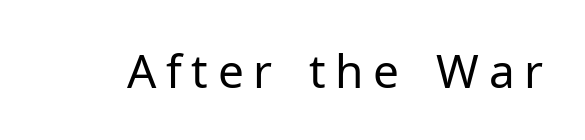
Q: Is the text bold? A: No.
Q: Is the text italic (slanted)? A: No, it is upright.
Q: Is the typeface a serif or a sans-serif typeface? A: Sans-serif.
Q: Is the text underlined? A: No.
Q: Is the spacing between letters normal or unusually wide? A: Unusually wide.
Q: Width (condensed, normal, or wide)? A: Normal.
Q: Stroke contrast? A: Low.
Q: x-height? A: Medium.
Q: Monospaced? A: No.
